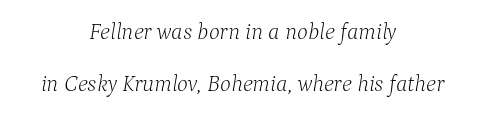
Q: Is the text bold? A: No.
Q: Is the text italic (slanted)? A: Yes, it leans right by about 9 degrees.
Q: Is the text underlined? A: No.
Q: How is the paragraph aligned? A: Centered.
Q: Is the spacing between letters normal or unusually wide? A: Normal.
Q: Is the spacing between lines tight, normal or loose? A: Loose.
